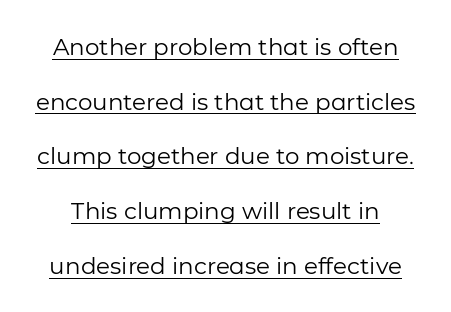
Q: Is the text bold? A: No.
Q: Is the text italic (slanted)? A: No, it is upright.
Q: Is the text underlined? A: Yes.
Q: Is the spacing between letters normal or unusually wide? A: Normal.
Q: Is the spacing between lines tight, normal or loose? A: Loose.
